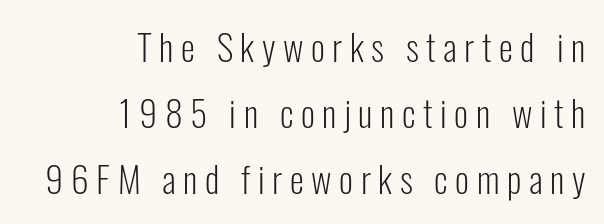
{"serif": "no", "italic": "no", "bold": "no", "weight": "light", "width": "condensed", "stroke_contrast": "low", "x_height": "medium", "monospaced": "no", "underline": "no", "align": "right", "line_spacing_ratio": 1.83, "letter_spacing": "wide", "letter_spacing_em": 0.21, "glyph_px": 36}
